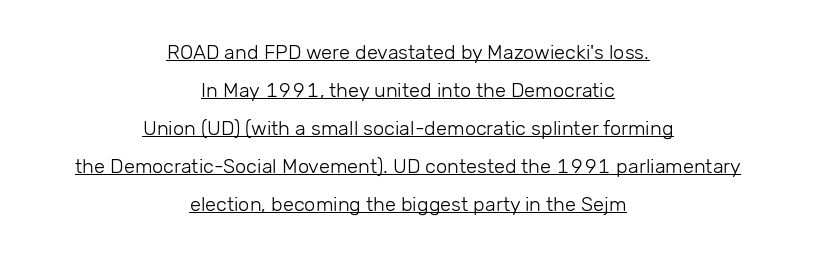
The image shows 20 px text type, upright; set centered, loose line spacing (1.9x), normal letter spacing, underlined.
